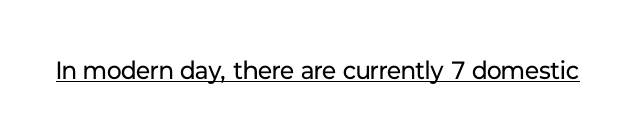
{"italic": "no", "bold": "no", "underline": "yes", "letter_spacing": "normal", "letter_spacing_em": 0.0, "glyph_px": 25}
